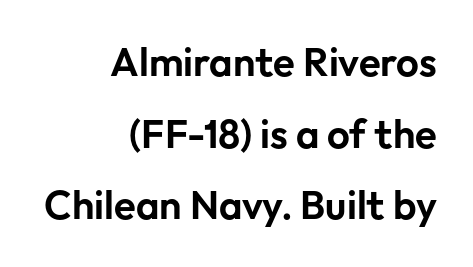
{"serif": "no", "italic": "no", "width": "normal", "stroke_contrast": "low", "x_height": "medium", "monospaced": "no", "underline": "no", "align": "right", "line_spacing_ratio": 1.79, "letter_spacing": "normal", "letter_spacing_em": 0.0, "glyph_px": 40}
